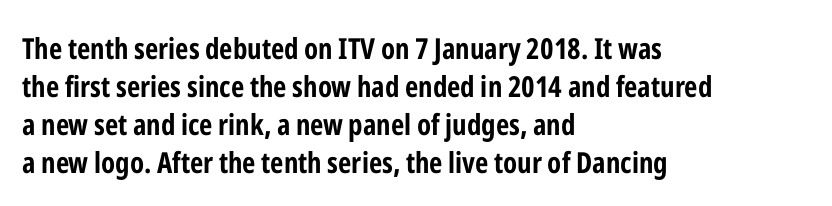
The image shows 29 px bold, condensed sans-serif type, upright; set left-aligned, normal line spacing (1.31x), normal letter spacing, not underlined; low stroke contrast and a medium x-height.
